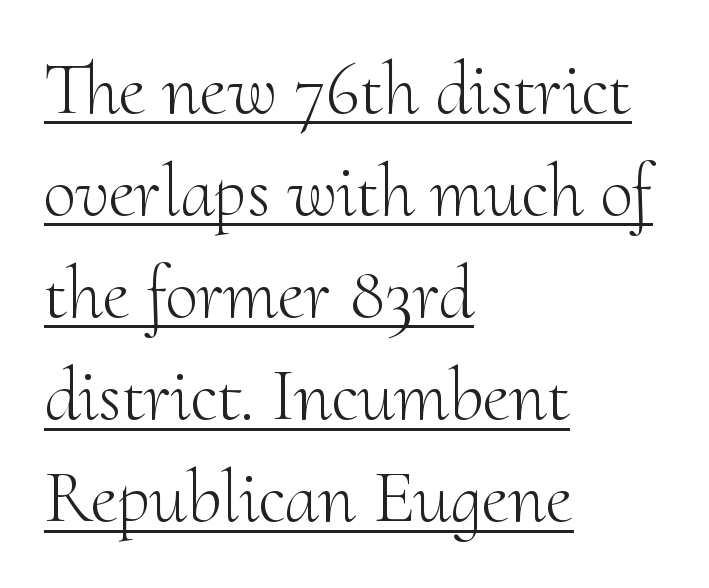
You could not count columns in this text — the font is proportionally spaced. This is the regular roman posture of the typeface. Notice how a bar underscores the lettering throughout. Compared with a centered layout, this one pins lines to the left instead. Stems and bowls with no extra thickness — not bold.
